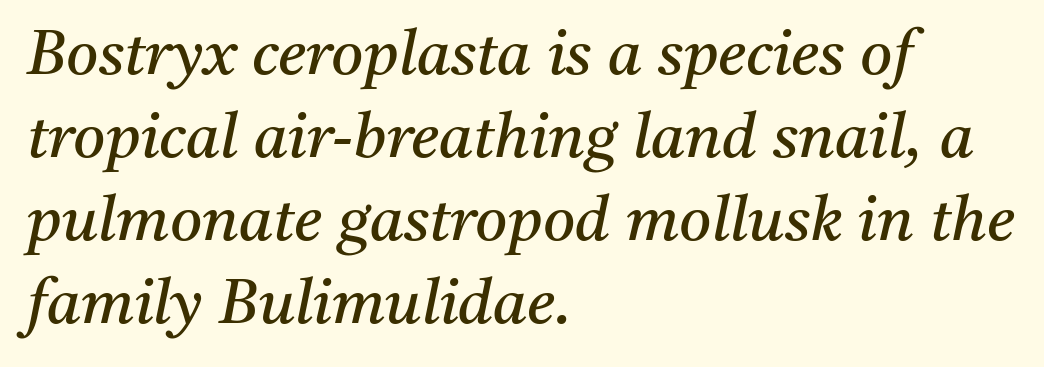
The image shows 62 px regular-weight serif type, italic (leaning right); set left-aligned, normal line spacing (1.34x), normal letter spacing, not underlined; medium stroke contrast and a medium x-height.
